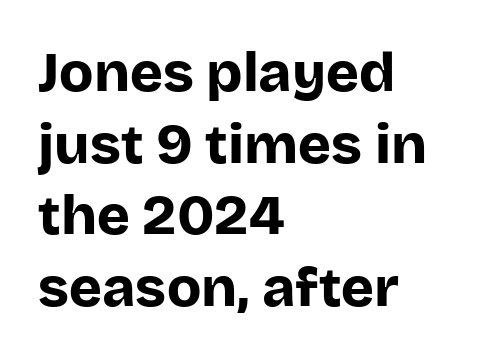
Tracking here is standard; glyphs follow each other at the usual distance. Posture: upright roman. Just letters on the line, the space beneath them empty. You could not count columns in this text — the font is proportionally spaced. The paragraph shown leans on its left margin.
